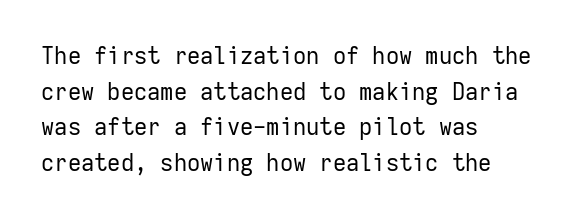
The image shows 23 px text type, upright; set left-aligned, normal line spacing (1.55x), normal letter spacing, not underlined.
